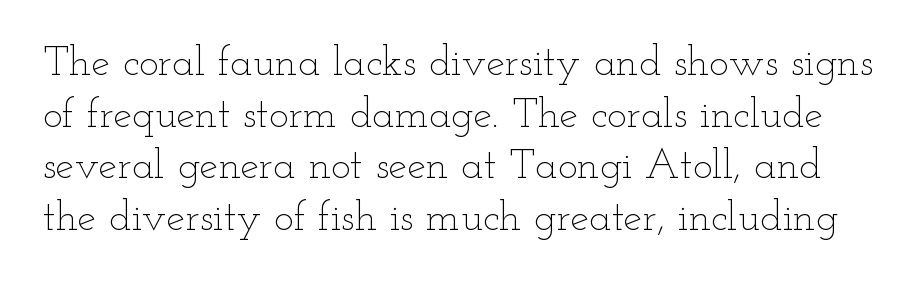
Q: Is the text bold? A: No.
Q: Is the text italic (slanted)? A: No, it is upright.
Q: Is the text underlined? A: No.
Q: Is the spacing between letters normal or unusually wide? A: Normal.
Q: Width (condensed, normal, or wide)? A: Wide.
Q: Stroke contrast? A: Low.
Q: x-height? A: Small.
Q: Monospaced? A: No.
